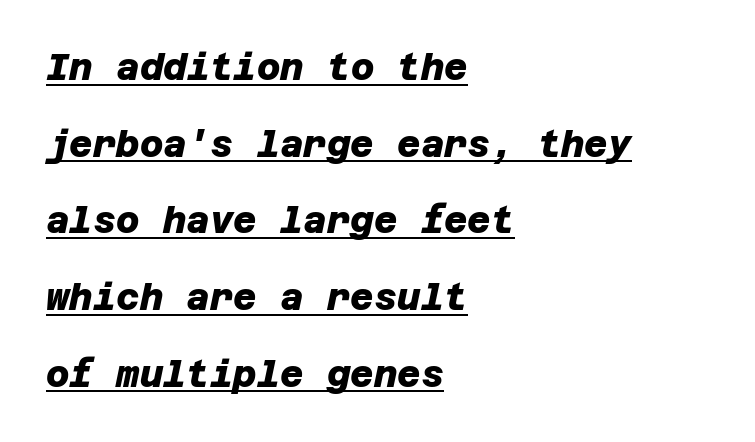
Baseline-to-baseline distance is far greater than the letter height. Underline: present. Tracking here is standard; glyphs follow each other at the usual distance. The rendering uses a bold face; every stroke is thick and dark. Short and long lines alike share a common starting point at left. Note: no serifs on the glyphs.
